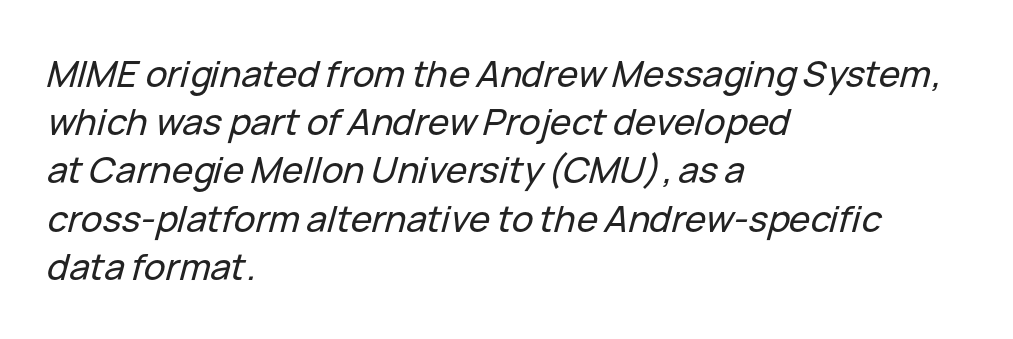
Q: Is the text italic (slanted)? A: Yes, it leans right by about 15 degrees.
Q: Is the text underlined? A: No.
Q: How is the paragraph aligned? A: Left-aligned.
Q: Is the spacing between letters normal or unusually wide? A: Normal.
Q: Is the spacing between lines tight, normal or loose? A: Normal.
Q: Width (condensed, normal, or wide)? A: Normal.
Q: Stroke contrast? A: Low.
Q: x-height? A: Medium.
Q: Monospaced? A: No.
